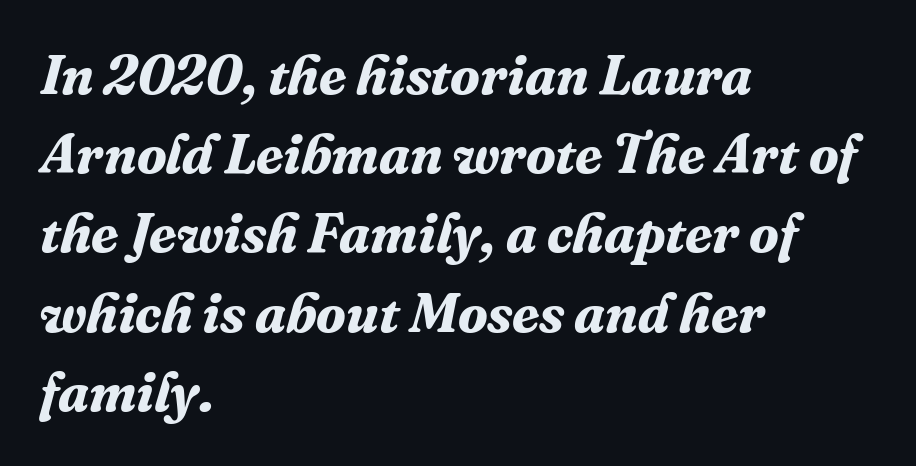
A serif font was chosen for this passage. One glance says typical: line gaps are just what's usual. Characters follow at the spacing the type designer built in. Notice how thick the strokes are: this is what a full bold looks like. The axis of the letterforms is tilted away from vertical.
